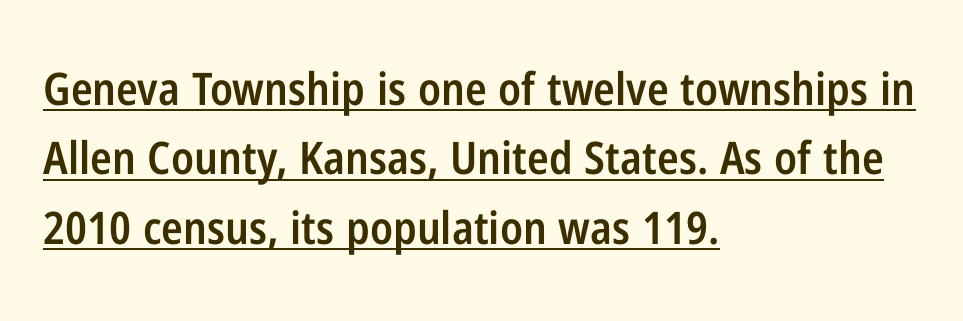
{"serif": "no", "italic": "no", "bold": "semi", "weight": "semibold", "width": "condensed", "stroke_contrast": "low", "x_height": "medium", "monospaced": "no", "underline": "yes", "align": "left", "line_spacing": "normal", "line_spacing_ratio": 1.54, "letter_spacing": "normal", "letter_spacing_em": 0.0, "glyph_px": 45}
